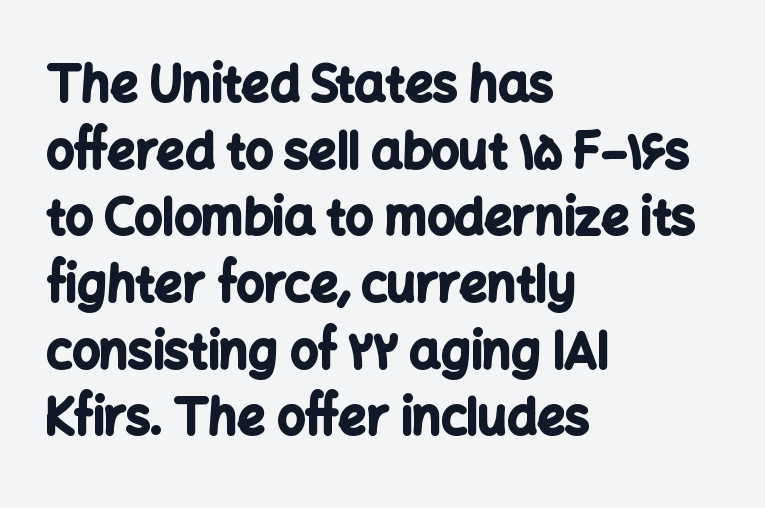
{"serif": "no", "italic": "no", "bold": "yes", "weight": "bold", "width": "normal", "stroke_contrast": "low", "x_height": "medium", "monospaced": "no", "underline": "no", "align": "left", "line_spacing": "normal", "line_spacing_ratio": 1.36, "letter_spacing": "normal", "letter_spacing_em": 0.0, "glyph_px": 49}
